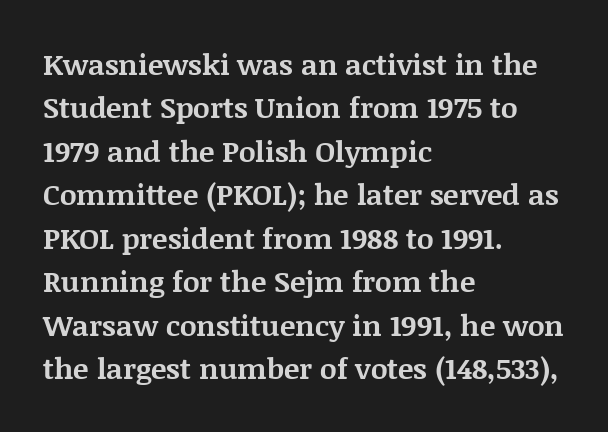
No italicization has been applied; the sample stays upright. Default kerning and tracking; the words read as compact shapes. Each letter keeps its own natural width here, so spacing adapts to shape. Compared with typical paragraphs, the rows here are spaced about the same. The area under the type is left untouched. Does the weight exceed regular? Yes, all the way to bold.
